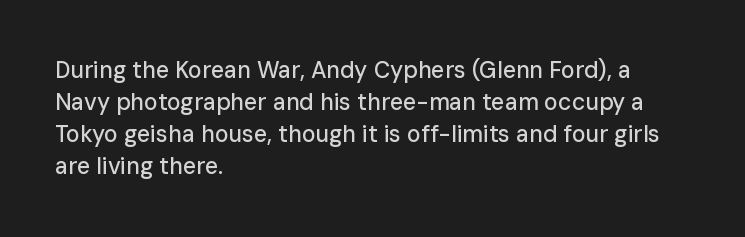
The image shows 23 px text type, upright; set left-aligned, normal line spacing (1.39x), normal letter spacing, not underlined.
